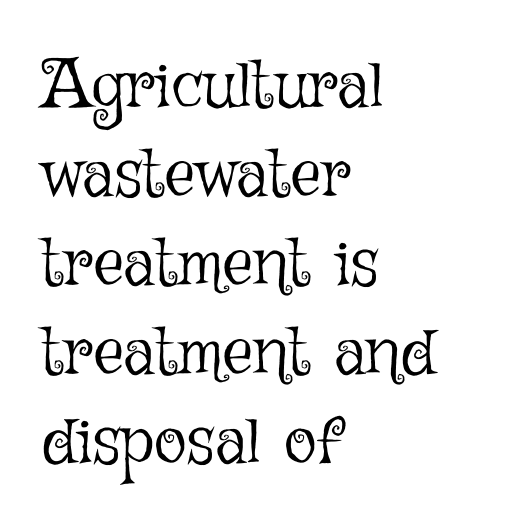
Q: Is the text bold? A: No.
Q: Is the text italic (slanted)? A: No, it is upright.
Q: Is the text underlined? A: No.
Q: How is the paragraph aligned? A: Left-aligned.
Q: Is the spacing between letters normal or unusually wide? A: Normal.
Q: Is the spacing between lines tight, normal or loose? A: Normal.
Q: Width (condensed, normal, or wide)? A: Normal.
Q: Stroke contrast? A: Low.
Q: x-height? A: Medium.
Q: Monospaced? A: No.
